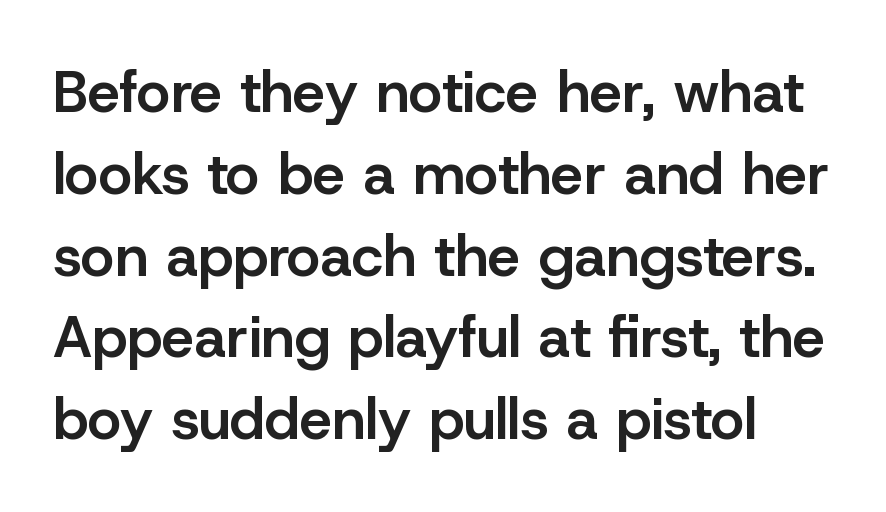
{"serif": "no", "italic": "no", "bold": "semi", "weight": "semibold", "width": "normal", "stroke_contrast": "low", "x_height": "medium", "monospaced": "no", "underline": "no", "line_spacing": "normal", "line_spacing_ratio": 1.41, "letter_spacing": "normal", "letter_spacing_em": 0.0, "glyph_px": 58}
